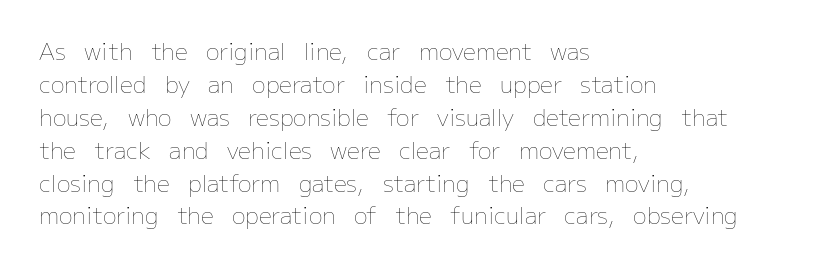
Q: Is the text bold? A: No.
Q: Is the text italic (slanted)? A: No, it is upright.
Q: Is the text underlined? A: No.
Q: How is the paragraph aligned? A: Left-aligned.
Q: Is the spacing between letters normal or unusually wide? A: Normal.
Q: Is the spacing between lines tight, normal or loose? A: Normal.
